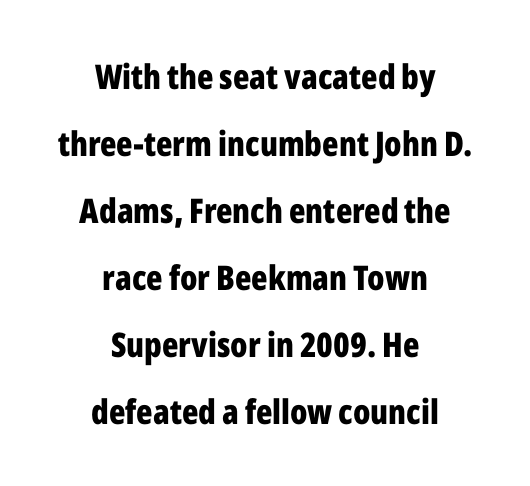
The image shows 34 px bold, condensed sans-serif type, upright; set centered, loose line spacing (1.97x), normal letter spacing, not underlined; low stroke contrast and a medium x-height.
